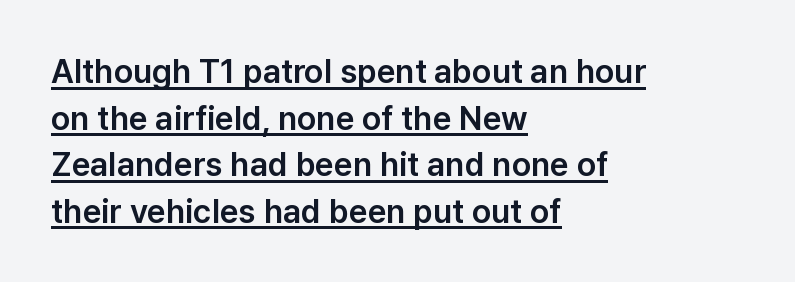
{"serif": "no", "italic": "no", "width": "normal", "stroke_contrast": "low", "x_height": "medium", "monospaced": "no", "underline": "yes", "align": "left", "line_spacing": "normal", "line_spacing_ratio": 1.41, "letter_spacing": "normal", "letter_spacing_em": 0.0, "glyph_px": 33}
